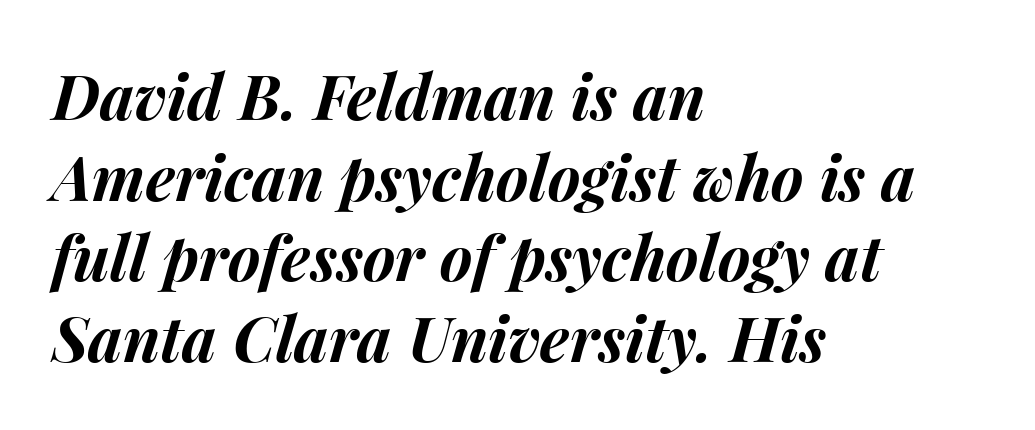
{"italic": "yes", "lean": "right", "slant_degrees": 15, "bold": "yes", "weight": "bold", "width": "normal", "stroke_contrast": "medium", "x_height": "medium", "monospaced": "no", "underline": "no", "align": "left", "line_spacing": "normal", "line_spacing_ratio": 1.3, "letter_spacing": "normal", "letter_spacing_em": 0.0, "glyph_px": 62}
